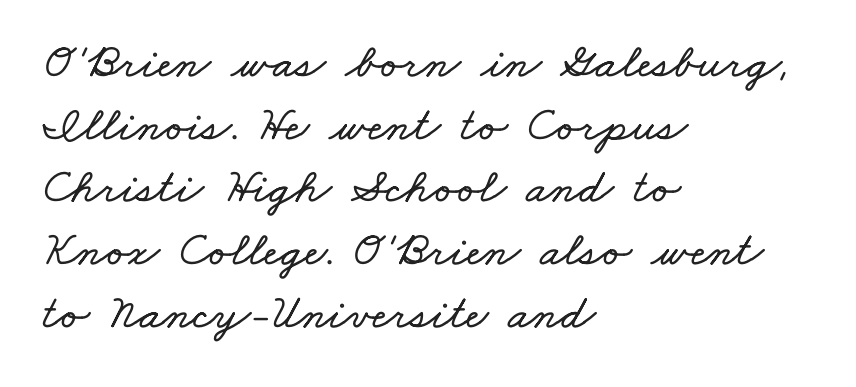
The image shows 49 px wide type; set left-aligned, normal line spacing (1.28x), normal letter spacing, not underlined; low stroke contrast and a small x-height.
